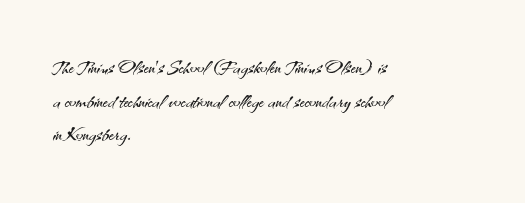
{"bold": "no", "underline": "no", "align": "left", "line_spacing": "normal", "line_spacing_ratio": 1.25, "letter_spacing": "normal", "letter_spacing_em": 0.0, "glyph_px": 27}
